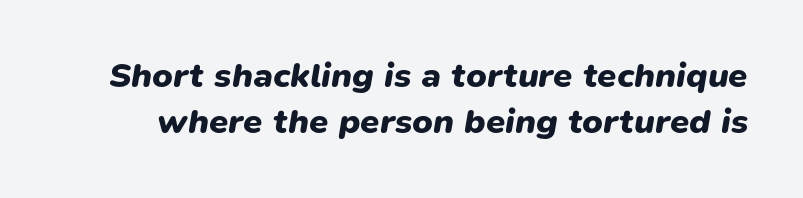
Varying glyph widths throughout — classic text-font behaviour. Looking at the ascenders, they clearly lean. These lines carry a lot of weight — the face is fully bold. The letters sit at their default tracking, neither squeezed nor spread. The gap between lines stays unmarked.
